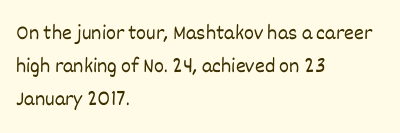
Q: Is the text bold? A: No.
Q: Is the text italic (slanted)? A: No, it is upright.
Q: Is the text underlined? A: No.
Q: How is the paragraph aligned? A: Left-aligned.
Q: Is the spacing between letters normal or unusually wide? A: Normal.
Q: Is the spacing between lines tight, normal or loose? A: Normal.
